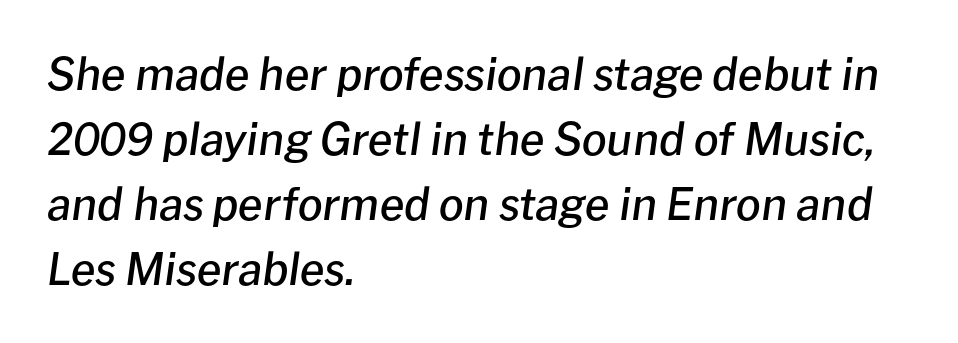
Q: Is the text bold? A: Semi-bold.
Q: Is the text italic (slanted)? A: Yes, it leans right by about 8 degrees.
Q: Is the text underlined? A: No.
Q: How is the paragraph aligned? A: Left-aligned.
Q: Is the spacing between letters normal or unusually wide? A: Normal.
Q: Is the spacing between lines tight, normal or loose? A: Normal.
Q: Width (condensed, normal, or wide)? A: Normal.
Q: Stroke contrast? A: Low.
Q: x-height? A: Medium.
Q: Monospaced? A: No.
